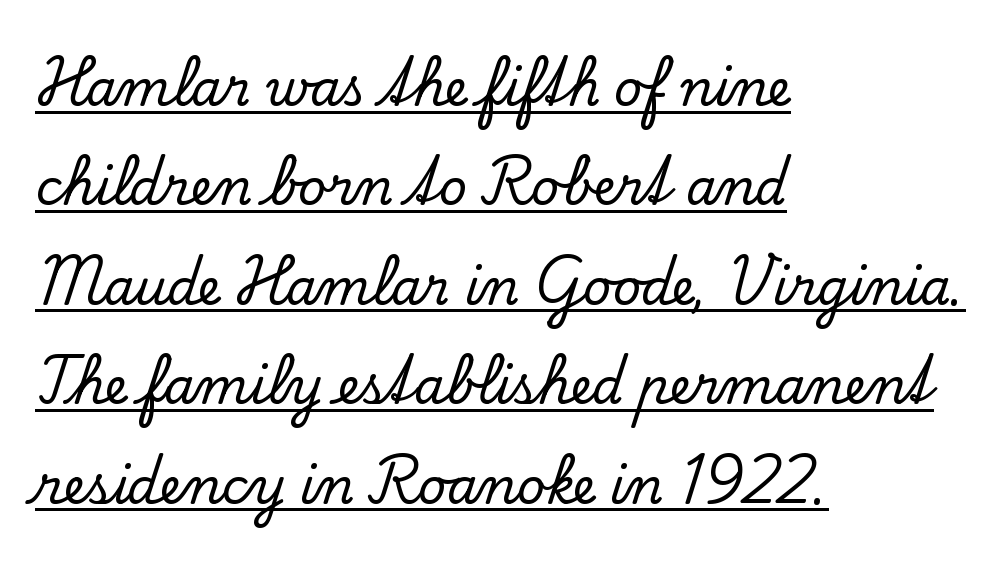
The paragraph shown leans on its left margin. Default kerning and tracking; the words read as compact shapes. Character widths vary here, with narrow letters taking less room than wide ones.
